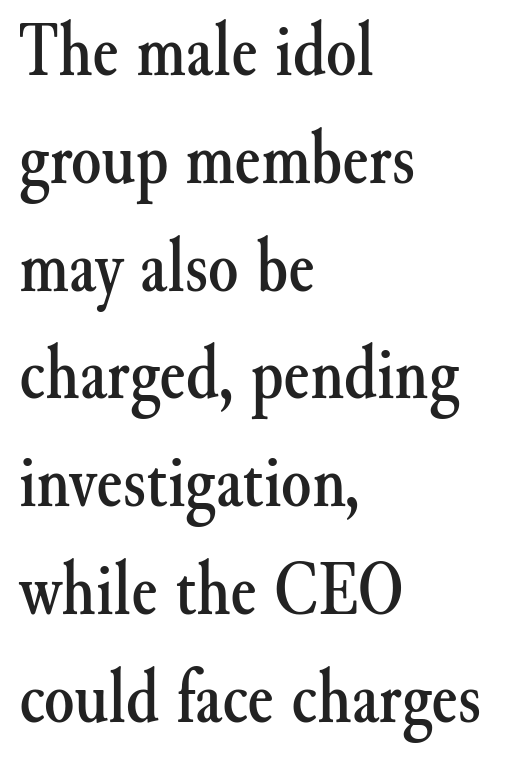
Q: Is the text italic (slanted)? A: No, it is upright.
Q: Is the typeface a serif or a sans-serif typeface? A: Serif.
Q: Is the text underlined? A: No.
Q: How is the paragraph aligned? A: Left-aligned.
Q: Is the spacing between letters normal or unusually wide? A: Normal.
Q: Is the spacing between lines tight, normal or loose? A: Normal.
Q: Width (condensed, normal, or wide)? A: Normal.
Q: Stroke contrast? A: Medium.
Q: x-height? A: Small.
Q: Monospaced? A: No.
